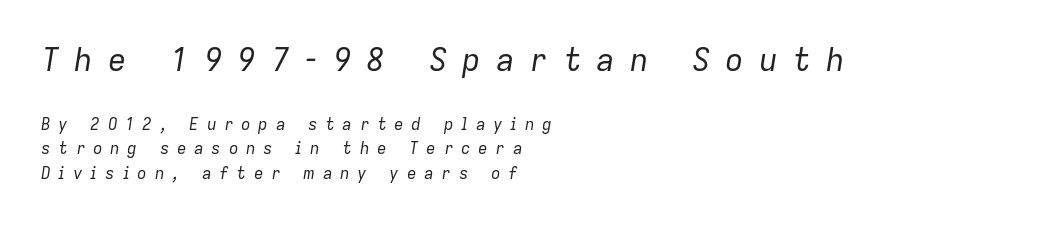
{"italic": "yes", "lean": "right", "slant_degrees": 9, "bold": "no", "weight": "regular", "width": "normal", "stroke_contrast": "low", "x_height": "medium", "monospaced": "no", "underline": "no", "align": "left", "line_spacing": "normal", "line_spacing_ratio": 1.54, "letter_spacing": "wide", "letter_spacing_em": 0.48, "larger_block": "first", "size_ratio": 1.94, "glyph_px": 31}
